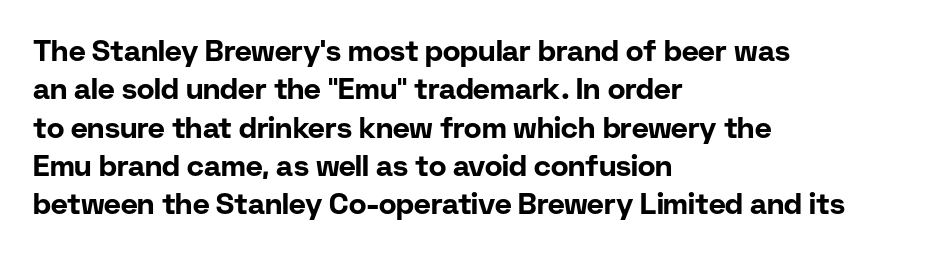
Words appear dense and cohesive because spacing is normal. I'd describe the lettering as bold — thick and assertive. Interline gaps are of average width in this sample. Each letter keeps its own natural width here, so spacing adapts to shape. This sample uses an upright cut, with every glyph sitting square on the baseline. Grotesque or geometric, the face here clearly has no serifs.
